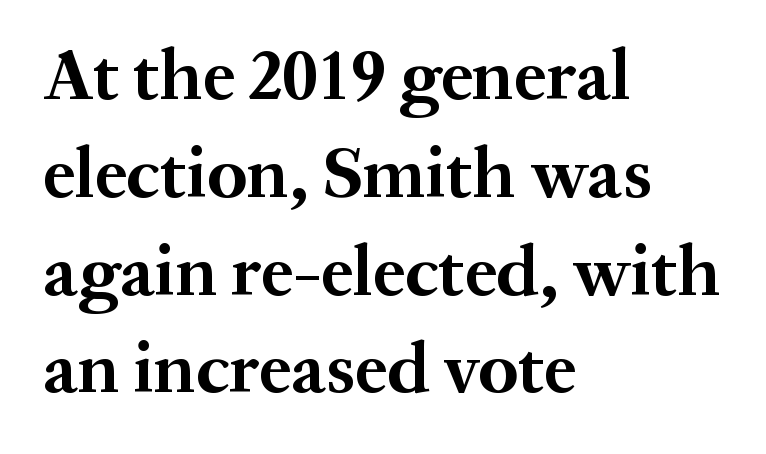
Q: Is the text bold? A: Yes.
Q: Is the text italic (slanted)? A: No, it is upright.
Q: Is the typeface a serif or a sans-serif typeface? A: Serif.
Q: Is the text underlined? A: No.
Q: How is the paragraph aligned? A: Left-aligned.
Q: Is the spacing between letters normal or unusually wide? A: Normal.
Q: Is the spacing between lines tight, normal or loose? A: Normal.
Q: Width (condensed, normal, or wide)? A: Normal.
Q: Stroke contrast? A: Medium.
Q: x-height? A: Medium.
Q: Monospaced? A: No.
